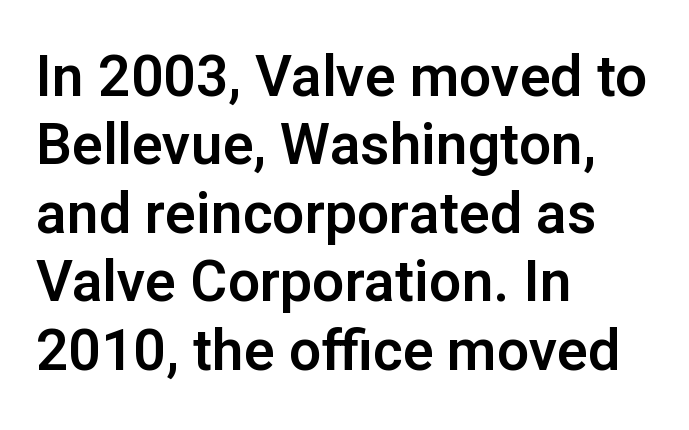
The face used here is a sans, in the tradition of grotesques and geometrics. Character widths vary here, with narrow letters taking less room than wide ones. These lines stack with their left ends in a neat column. In terms of posture, this sample is upright. Default kerning and tracking; the words read as compact shapes.
